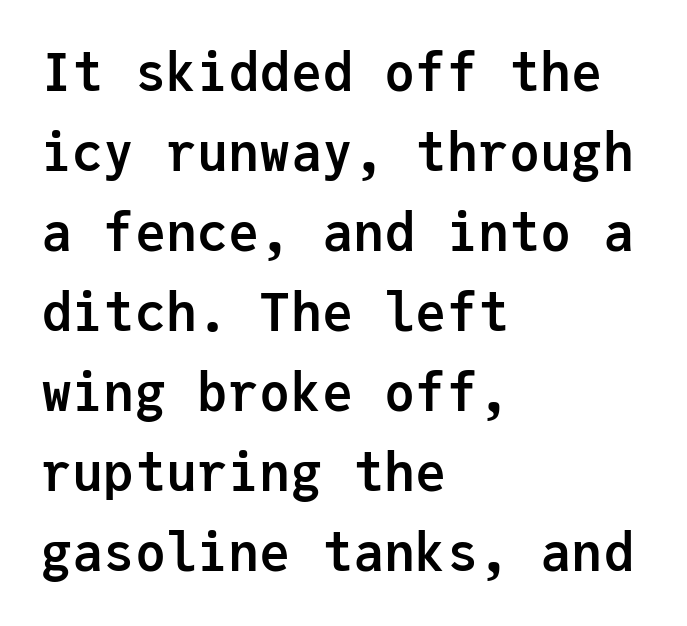
Upright lettering throughout. Standard letterfit; no display-style spreading of the glyphs. This rendering employs a face without finishing strokes, i.e., a sans-serif. Descenders are the only things crossing below the line. Typesetter's note: full bold, strokes at maximum text heaviness.
